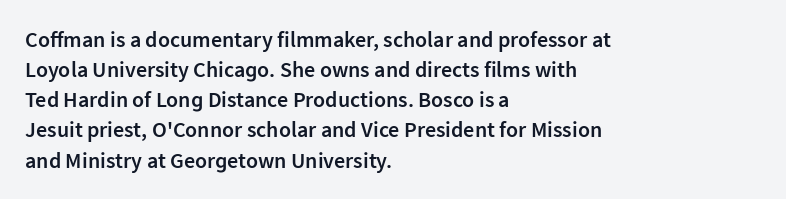
{"italic": "no", "bold": "semi", "underline": "no", "align": "left", "line_spacing": "normal", "line_spacing_ratio": 1.37, "letter_spacing": "normal", "letter_spacing_em": 0.0, "glyph_px": 22}
